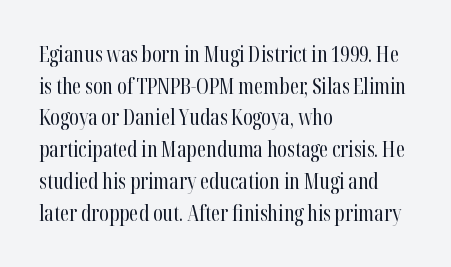
Style check: upright. Leftover space on each line is placed entirely after the last word. The rows are spaced the way most documents space them. The font is comparable to plain body text, perhaps lighter. Honestly, there is no underline to notice here at all. Nobody touched the tracking dial on this one.
